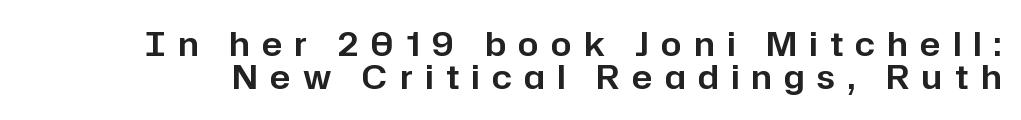
Each new line begins almost immediately beneath the previous one. Characters remain perfectly vertical along every line. Is this a fixed-width face? No — the glyphs have proportional, varying widths. Does extra space separate the letters? Yes, quite a lot of it.
